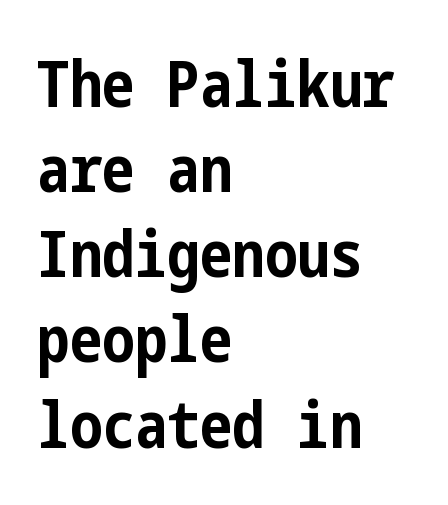
The specimen omits any rule beneath the text block's lines. The face used here has the dense, thick strokes of a bold. Unlike italic type, these characters show no tilt at all. Short and long lines alike share a common starting point at left. Successive baselines arrive at the customary interval.
